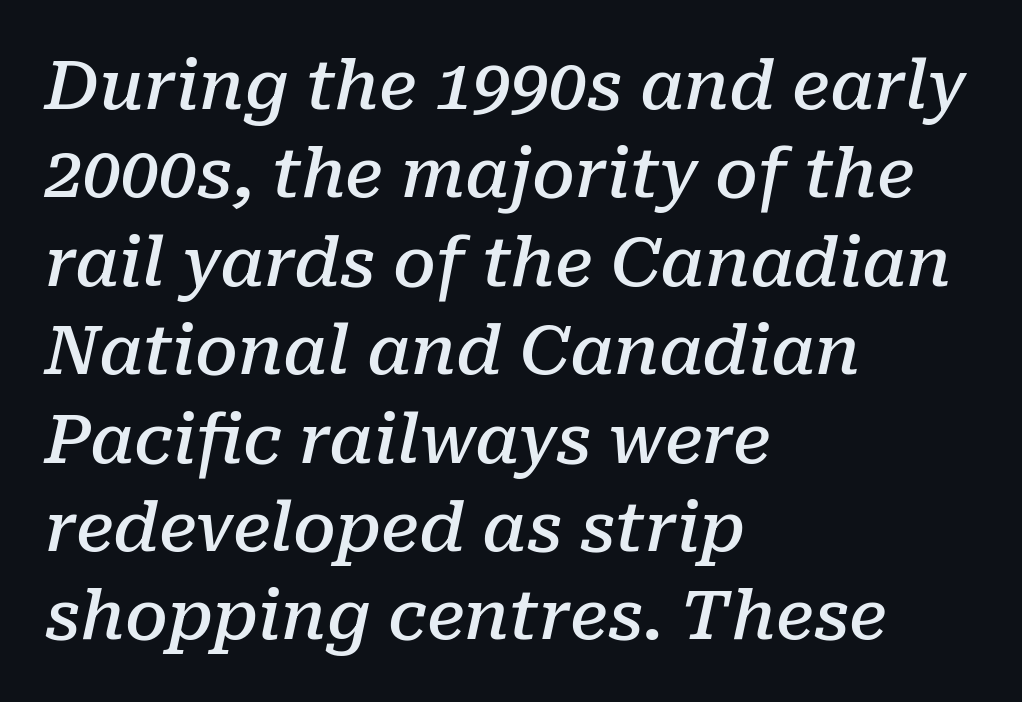
A typesetter would call this proportional, since set widths differ per character. The foot of each line stays bare and open. Each letter's strokes conclude with small projecting serifs. Style check: oblique. Typographic density is moderately raised because the face is semibold.
